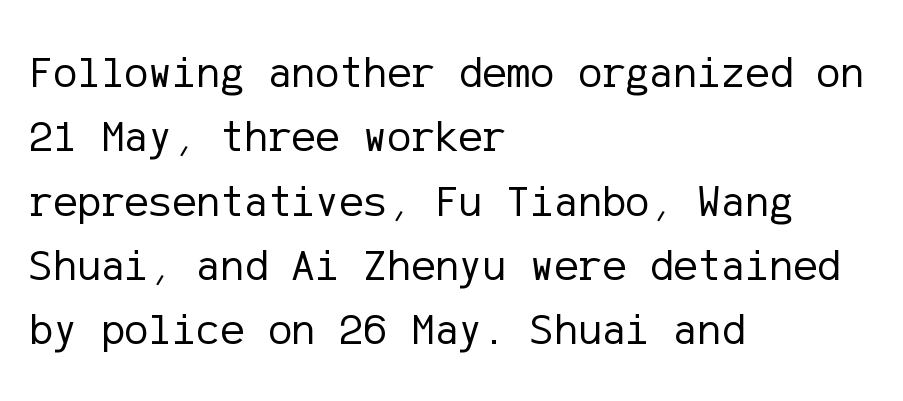
{"serif": "no", "italic": "no", "bold": "no", "weight": "regular", "width": "normal", "stroke_contrast": "low", "x_height": "medium", "underline": "no", "align": "left", "line_spacing": "normal", "line_spacing_ratio": 1.43, "letter_spacing": "normal", "letter_spacing_em": 0.0, "glyph_px": 45}
